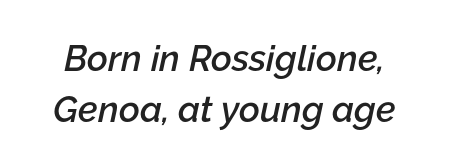
The tracking reads as untouched default to a designer's eye. It's the slanting kind of type. Looks like regular typesetting: each glyph gets only the width it needs. Emphasis by weight is partial: semibold. Notice how descenders clear the ascenders below comfortably — that's standard leading. Beneath every word, the page is bare.
